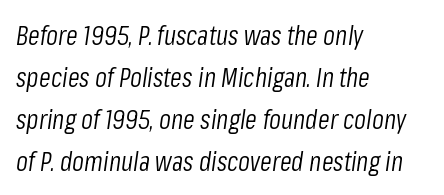
{"italic": "yes", "lean": "right", "slant_degrees": 8, "bold": "no", "underline": "no", "align": "left", "line_spacing": "normal", "line_spacing_ratio": 1.55, "letter_spacing": "normal", "letter_spacing_em": 0.0, "glyph_px": 27}
